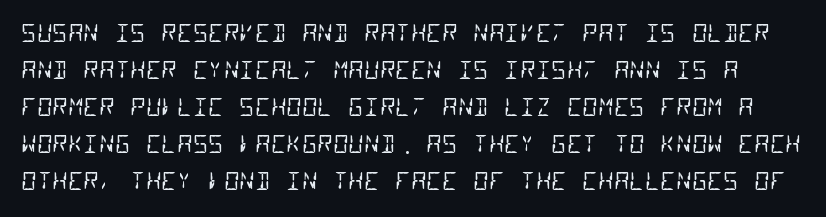
Q: Is the text bold? A: No.
Q: Is the text underlined? A: No.
Q: Is the spacing between letters normal or unusually wide? A: Normal.
Q: Is the spacing between lines tight, normal or loose? A: Normal.
